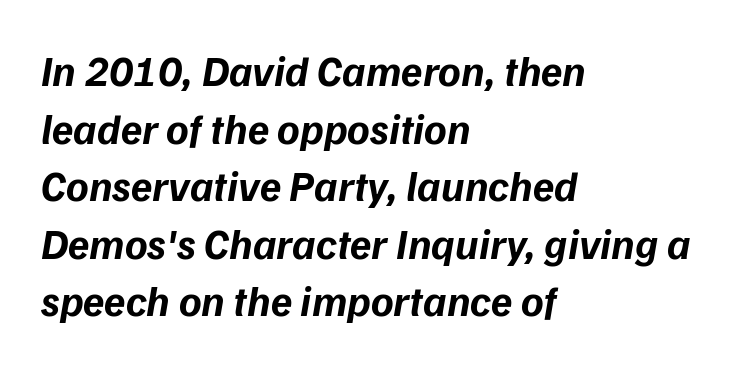
Caption: multi-line text, flush left, ragged right. No feet cap the strokes, marking this as sans-serif type. The glyphs have the mass of a bold cut. Quick note: underline off. Words appear dense and cohesive because spacing is normal.
